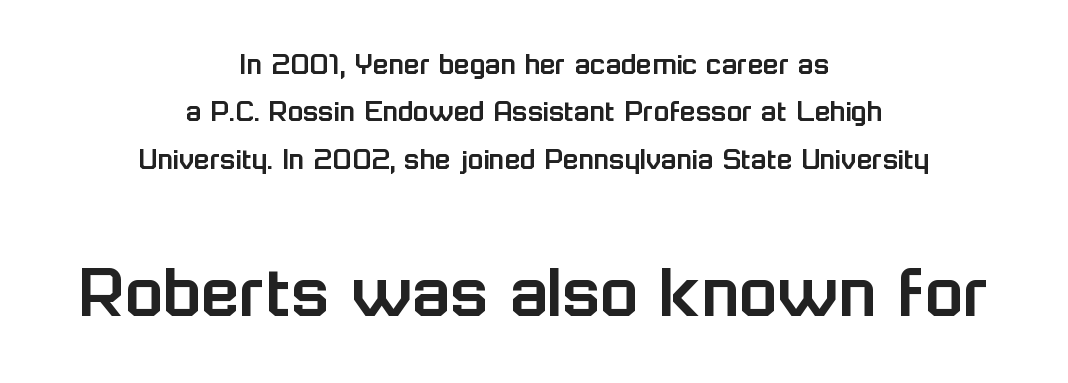
Letterform terminals end flat and unadorned throughout the passage. This block has exactly the height ordinary leading produces. No extra tracking has been applied to these lines. Quick note: not italic, upright.
